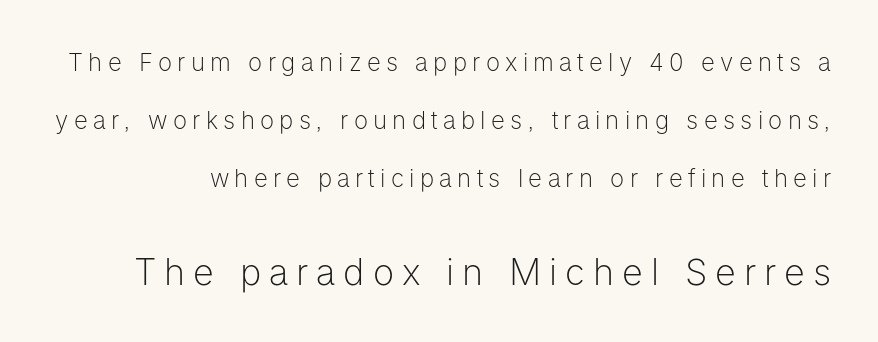
{"serif": "no", "italic": "no", "bold": "no", "weight": "light", "width": "normal", "stroke_contrast": "low", "x_height": "medium", "monospaced": "no", "underline": "no", "line_spacing": "loose", "line_spacing_ratio": 2.42, "letter_spacing": "wide", "letter_spacing_em": 0.22, "larger_block": "second", "size_ratio": 1.5, "glyph_px": 36}
